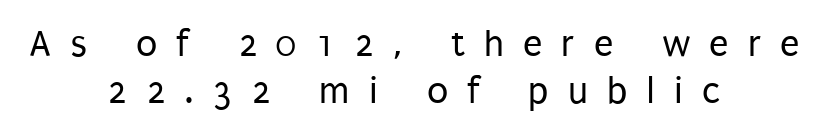
Short and long lines alike share a common midpoint. I'd call this a sans setting — the letters go barefoot. Spacing between characters has been opened up far beyond the box default. The passage shown is typed in a proportional face where columns would drift. Lines of text with bare space underneath.
